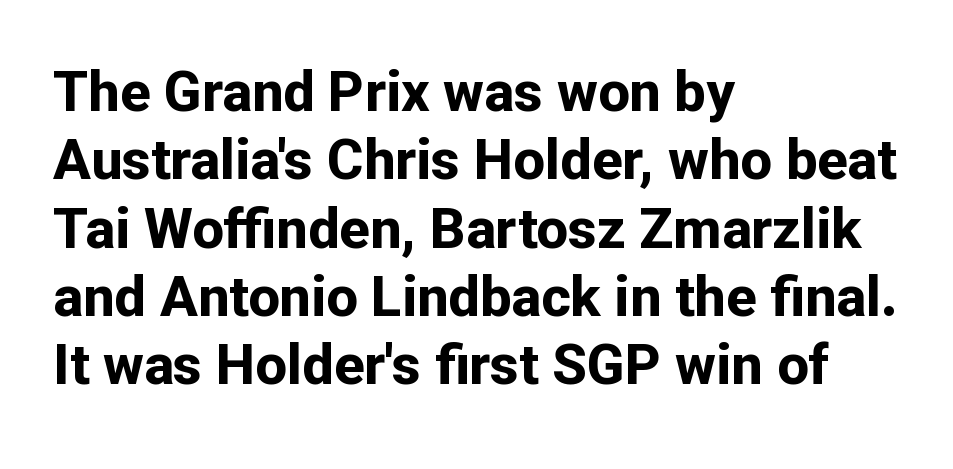
Q: Is the text bold? A: Yes.
Q: Is the text italic (slanted)? A: No, it is upright.
Q: Is the typeface a serif or a sans-serif typeface? A: Sans-serif.
Q: Is the text underlined? A: No.
Q: How is the paragraph aligned? A: Left-aligned.
Q: Is the spacing between letters normal or unusually wide? A: Normal.
Q: Width (condensed, normal, or wide)? A: Normal.
Q: Stroke contrast? A: Low.
Q: x-height? A: Medium.
Q: Monospaced? A: No.
